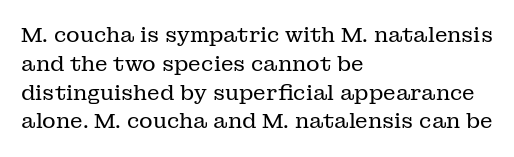
Q: Is the text bold? A: No.
Q: Is the text italic (slanted)? A: No, it is upright.
Q: Is the text underlined? A: No.
Q: How is the paragraph aligned? A: Left-aligned.
Q: Is the spacing between letters normal or unusually wide? A: Normal.
Q: Is the spacing between lines tight, normal or loose? A: Normal.
